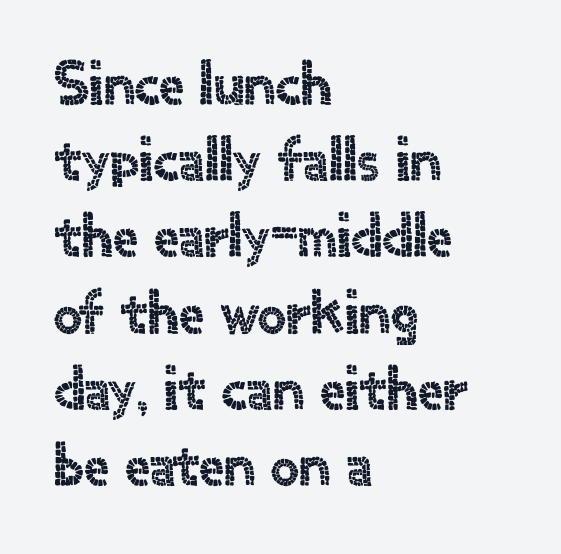
The image shows 63 px sans-serif type, upright; set left-aligned, line spacing 1.21x, normal letter spacing, not underlined; a small x-height.
